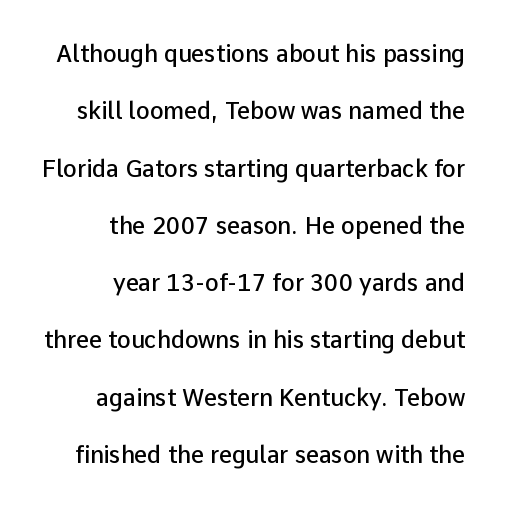
One glance says open: line gaps are wider than usual. Teacher's note: observe the even right margin — that is flush-right alignment. In terms of weight, the rendering is demibold, just under bold. The typography opts for an upright posture over an oblique one. Honestly, the letter spacing is just normal — you wouldn't notice it.
